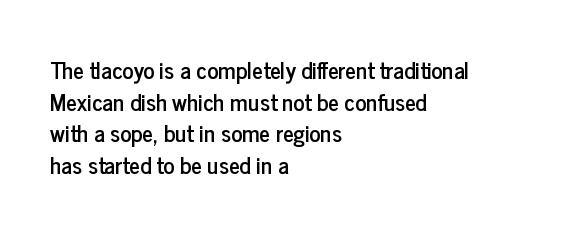
Q: Is the text italic (slanted)? A: No, it is upright.
Q: Is the text underlined? A: No.
Q: How is the paragraph aligned? A: Left-aligned.
Q: Is the spacing between letters normal or unusually wide? A: Normal.
Q: Is the spacing between lines tight, normal or loose? A: Normal.
